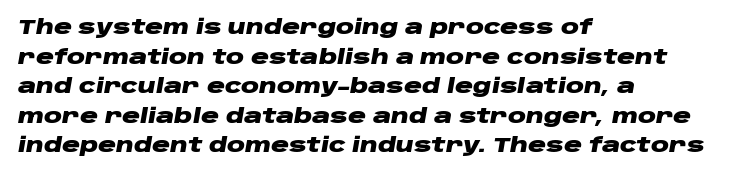
Q: Is the text bold? A: Yes.
Q: Is the text italic (slanted)? A: Yes, it leans right by about 10 degrees.
Q: Is the text underlined? A: No.
Q: How is the paragraph aligned? A: Left-aligned.
Q: Is the spacing between letters normal or unusually wide? A: Normal.
Q: Is the spacing between lines tight, normal or loose? A: Normal.
